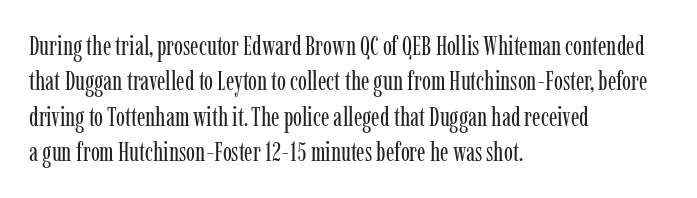
{"italic": "no", "bold": "no", "underline": "no", "align": "left", "line_spacing": "normal", "line_spacing_ratio": 1.31, "letter_spacing": "normal", "letter_spacing_em": 0.0, "glyph_px": 27}
